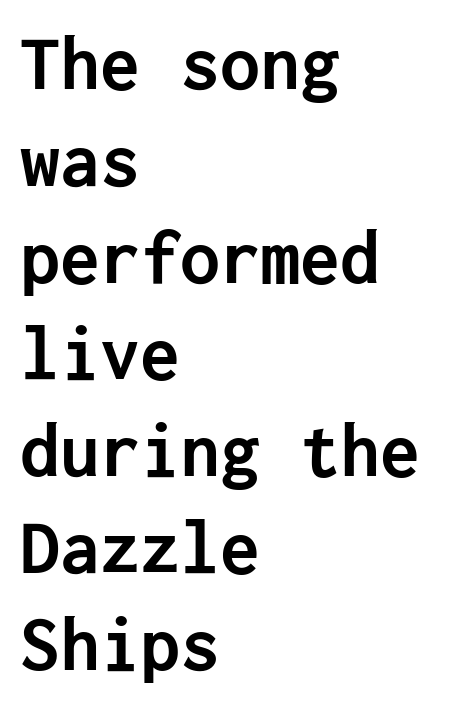
{"serif": "no", "italic": "no", "bold": "yes", "weight": "semibold", "width": "normal", "stroke_contrast": "low", "x_height": "medium", "underline": "no", "align": "left", "line_spacing_ratio": 1.21, "letter_spacing": "normal", "letter_spacing_em": 0.0, "glyph_px": 80}
